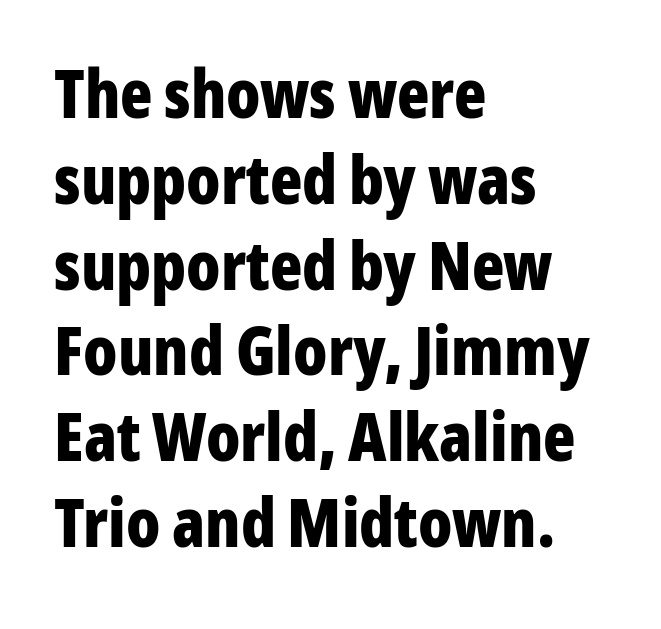
Q: Is the text bold? A: Yes.
Q: Is the text italic (slanted)? A: No, it is upright.
Q: Is the typeface a serif or a sans-serif typeface? A: Sans-serif.
Q: Is the text underlined? A: No.
Q: How is the paragraph aligned? A: Left-aligned.
Q: Is the spacing between letters normal or unusually wide? A: Normal.
Q: Is the spacing between lines tight, normal or loose? A: Normal.
Q: Width (condensed, normal, or wide)? A: Condensed.
Q: Stroke contrast? A: Low.
Q: x-height? A: Medium.
Q: Monospaced? A: No.
